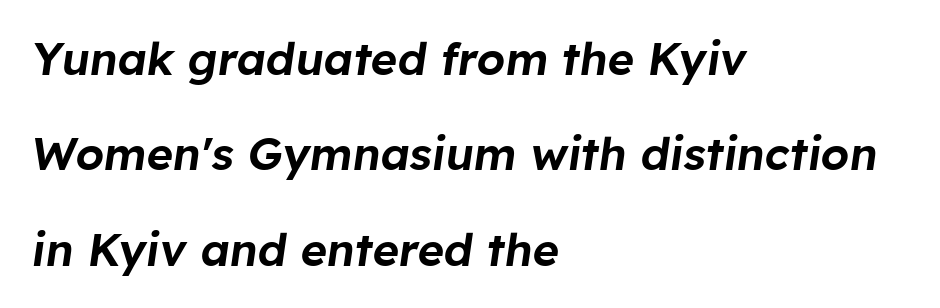
Q: Is the text italic (slanted)? A: Yes, it leans right by about 8 degrees.
Q: Is the text underlined? A: No.
Q: How is the paragraph aligned? A: Left-aligned.
Q: Is the spacing between letters normal or unusually wide? A: Normal.
Q: Is the spacing between lines tight, normal or loose? A: Loose.
Q: Width (condensed, normal, or wide)? A: Normal.
Q: Stroke contrast? A: Low.
Q: x-height? A: Medium.
Q: Monospaced? A: No.
